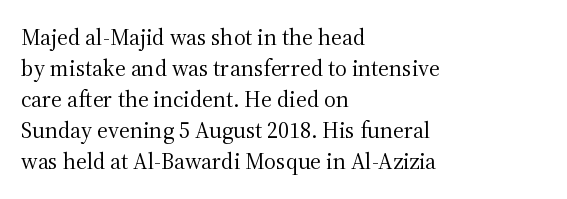
{"italic": "no", "bold": "no", "underline": "no", "align": "left", "line_spacing": "normal", "line_spacing_ratio": 1.35, "letter_spacing": "normal", "letter_spacing_em": 0.0, "glyph_px": 23}
